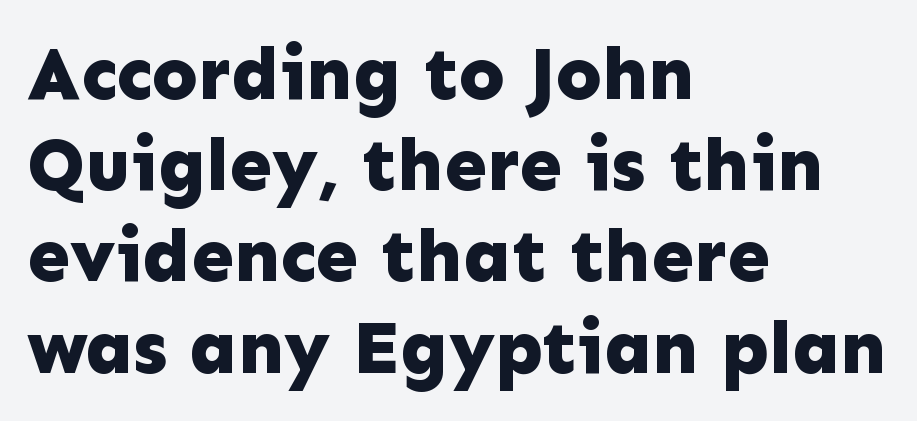
The image shows 76 px bold sans-serif type, upright; set left-aligned, line spacing 1.2x, normal letter spacing, not underlined; low stroke contrast and a medium x-height.
